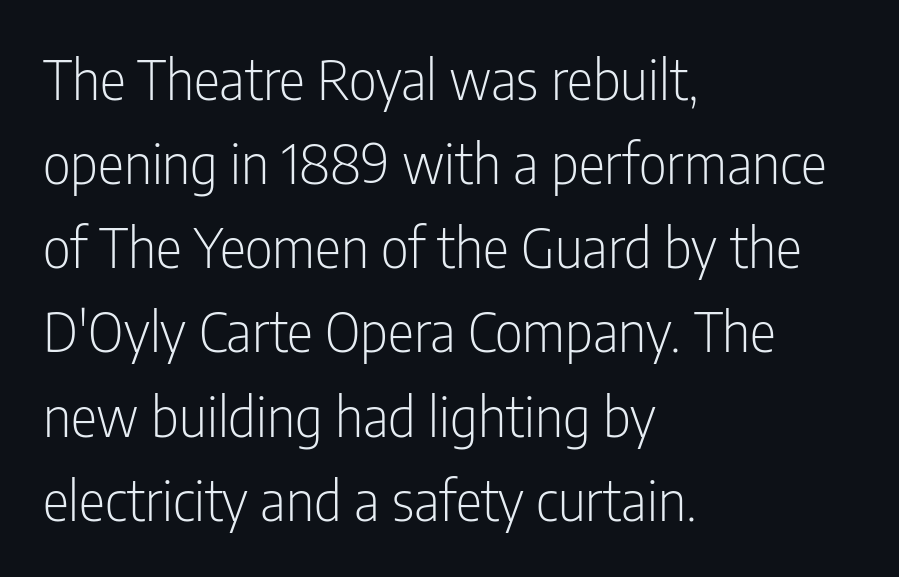
The image shows 55 px light, condensed sans-serif type, upright; set left-aligned, normal line spacing (1.53x), normal letter spacing, not underlined; low stroke contrast and a medium x-height.
